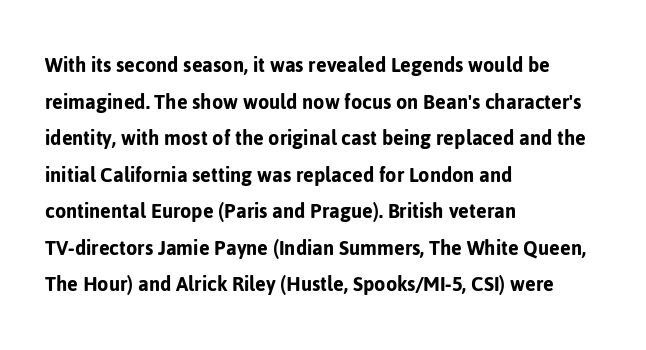
Q: Is the text italic (slanted)? A: No, it is upright.
Q: Is the text underlined? A: No.
Q: How is the paragraph aligned? A: Left-aligned.
Q: Is the spacing between letters normal or unusually wide? A: Normal.
Q: Is the spacing between lines tight, normal or loose? A: Normal.
